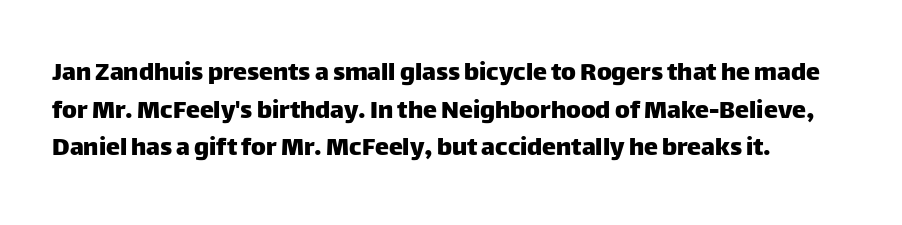
The image shows 28 px sans-serif type, upright; set normal line spacing (1.34x), normal letter spacing, not underlined; low stroke contrast and a large x-height.
